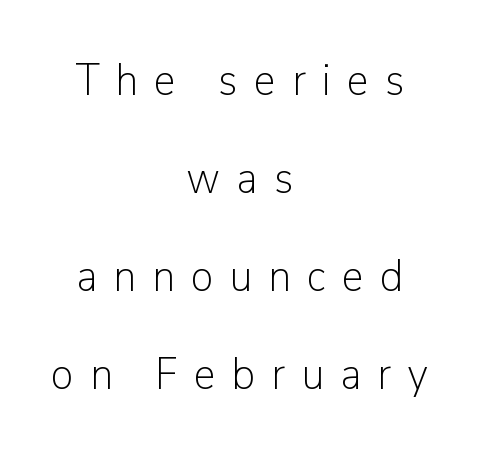
{"serif": "no", "italic": "no", "bold": "no", "weight": "light", "width": "normal", "stroke_contrast": "low", "x_height": "medium", "monospaced": "no", "underline": "no", "align": "center", "line_spacing": "loose", "line_spacing_ratio": 2.18, "letter_spacing": "wide", "letter_spacing_em": 0.36, "glyph_px": 45}
